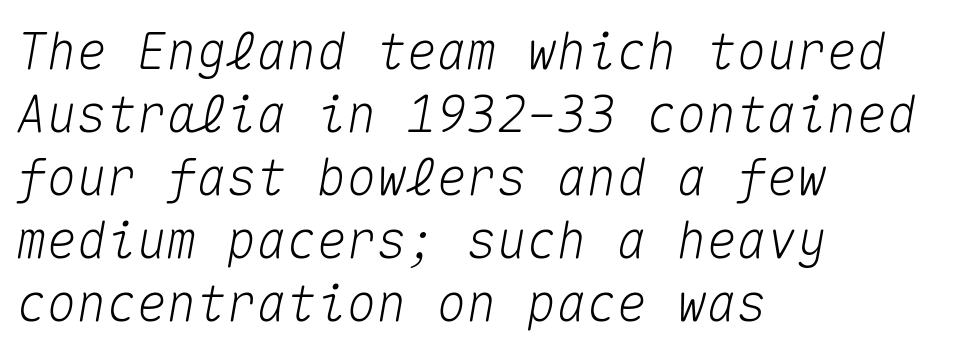
The image shows 50 px text type, italic (leaning right), monospaced; set left-aligned, normal line spacing (1.26x), normal letter spacing, not underlined; medium stroke contrast and a medium x-height.
